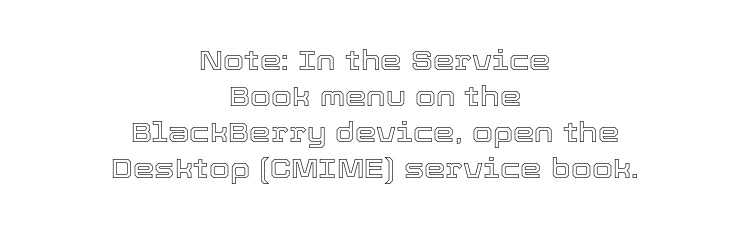
{"italic": "no", "underline": "no", "align": "center", "line_spacing": "normal", "line_spacing_ratio": 1.33, "letter_spacing": "normal", "letter_spacing_em": 0.0, "glyph_px": 27}
